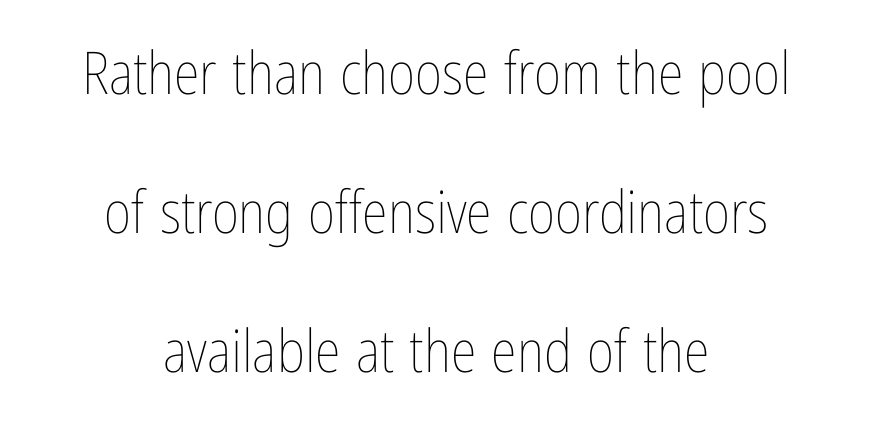
Q: Is the text bold? A: No.
Q: Is the text italic (slanted)? A: No, it is upright.
Q: Is the text underlined? A: No.
Q: How is the paragraph aligned? A: Centered.
Q: Is the spacing between letters normal or unusually wide? A: Normal.
Q: Is the spacing between lines tight, normal or loose? A: Loose.
Q: Width (condensed, normal, or wide)? A: Condensed.
Q: Stroke contrast? A: Low.
Q: x-height? A: Medium.
Q: Monospaced? A: No.
